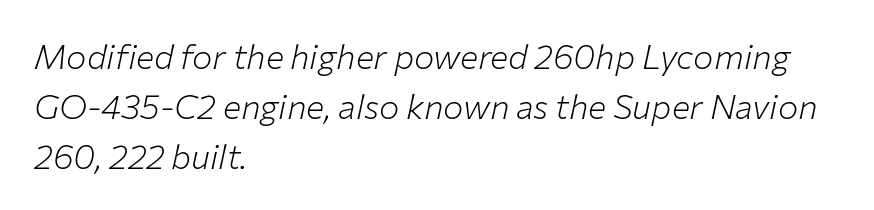
Notice how descenders clear the ascenders below comfortably — that's standard leading. Do the characters align in a grid? No, the font is proportional. The typography opts for an oblique posture over an upright one. A classic flush-left, rag-right setting is used for this passage. Nobody touched the tracking dial on this one. Check under the words: just untouched page.
